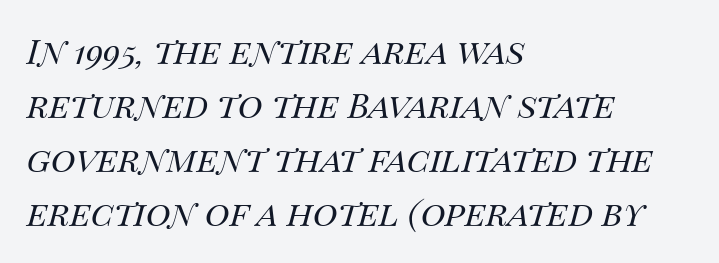
Q: Is the text bold? A: No.
Q: Is the text italic (slanted)? A: Yes, it leans right by about 14 degrees.
Q: Is the text underlined? A: No.
Q: How is the paragraph aligned? A: Left-aligned.
Q: Is the spacing between letters normal or unusually wide? A: Normal.
Q: Is the spacing between lines tight, normal or loose? A: Normal.
Q: Width (condensed, normal, or wide)? A: Normal.
Q: Stroke contrast? A: Medium.
Q: x-height? A: Large.
Q: Monospaced? A: No.
